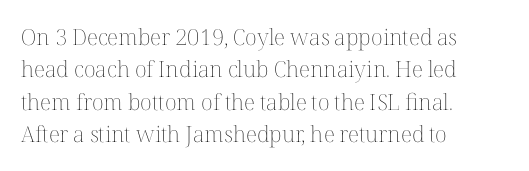
The image shows 22 px text type, upright; set left-aligned, normal line spacing (1.47x), normal letter spacing, not underlined.
